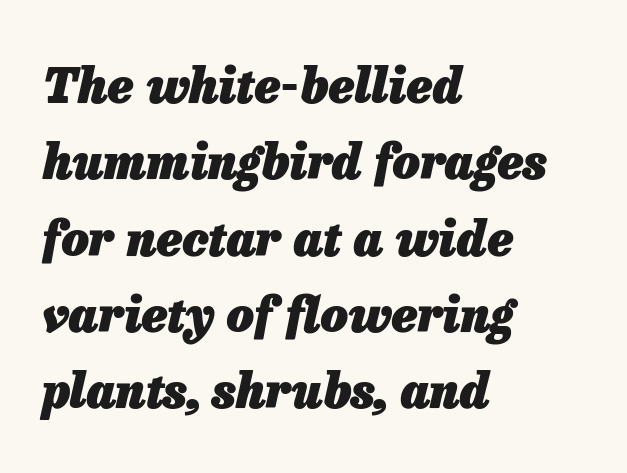
The image shows 48 px heavy type, italic (leaning right); set left-aligned, normal line spacing (1.59x), normal letter spacing, not underlined; low stroke contrast and a medium x-height.
